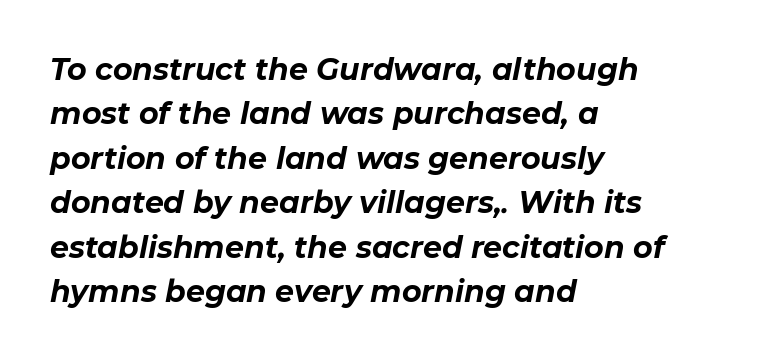
Q: Is the text bold? A: Yes.
Q: Is the text italic (slanted)? A: Yes, it leans right by about 11 degrees.
Q: Is the text underlined? A: No.
Q: How is the paragraph aligned? A: Left-aligned.
Q: Is the spacing between letters normal or unusually wide? A: Normal.
Q: Is the spacing between lines tight, normal or loose? A: Normal.
Q: Width (condensed, normal, or wide)? A: Normal.
Q: Stroke contrast? A: Low.
Q: x-height? A: Medium.
Q: Monospaced? A: No.
